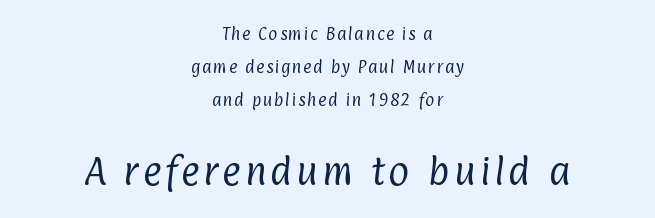
Think of a printed novel: that variable character pitch is what you see here. Casual observation: everything's sitting right in the middle. A sans-serif font was chosen for this passage. This reads as an unemphasized weight, regular at the heaviest. Only glyphs here, with clear space below each row. This layout puts the modest block above and the oversized block below.
